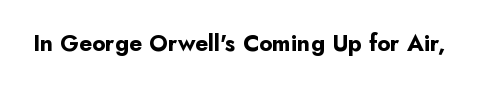
Q: Is the text bold? A: Yes.
Q: Is the text italic (slanted)? A: No, it is upright.
Q: Is the text underlined? A: No.
Q: Is the spacing between letters normal or unusually wide? A: Normal.
